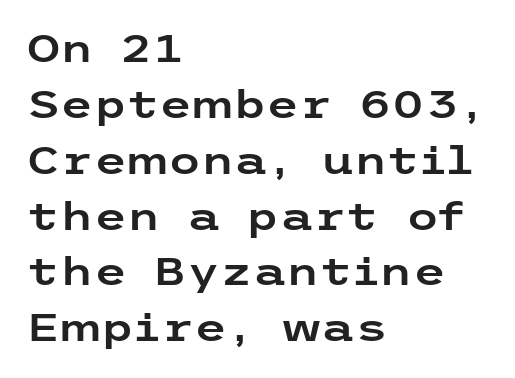
Words appear dense and cohesive because spacing is normal. The strip under each line holds only bare page. Each line starts at the same left margin while the right side varies. No italicization has been applied; the sample stays upright.
